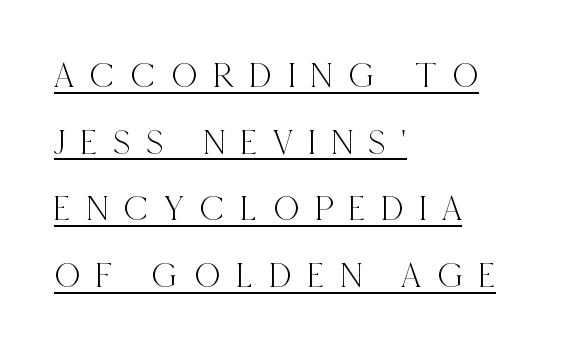
The image shows 36 px condensed serif type, upright; set left-aligned, line spacing 1.85x, unusually wide letter spacing (+0.43 em), underlined; a large x-height.
